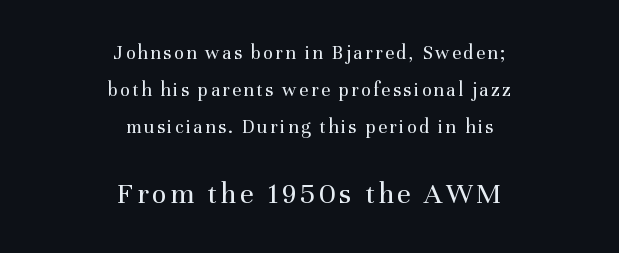
The passage shown is typed in a proportional face where columns would drift. Serif or sans? Serif — the stroke terminals have little feet. The typeface has the unassuming heft of standard copy or less. Size contrast runs from small at the top to large at the bottom. Do the letters lean? They stand straight.
